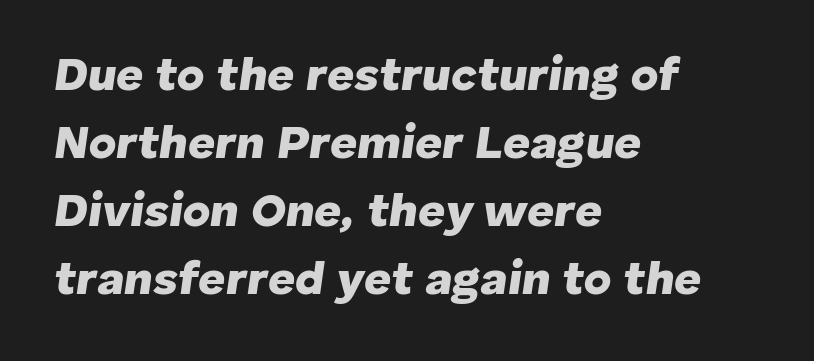
The image shows 47 px heavy type, italic (leaning right); set left-aligned, normal line spacing (1.45x), normal letter spacing, not underlined; low stroke contrast and a medium x-height.
